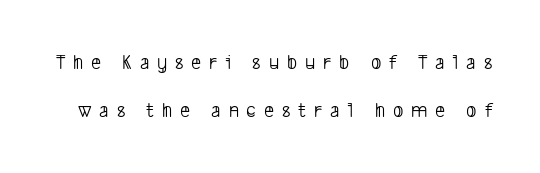
Q: Is the text bold? A: No.
Q: Is the text underlined? A: No.
Q: Is the spacing between letters normal or unusually wide? A: Unusually wide.
Q: Is the spacing between lines tight, normal or loose? A: Loose.
